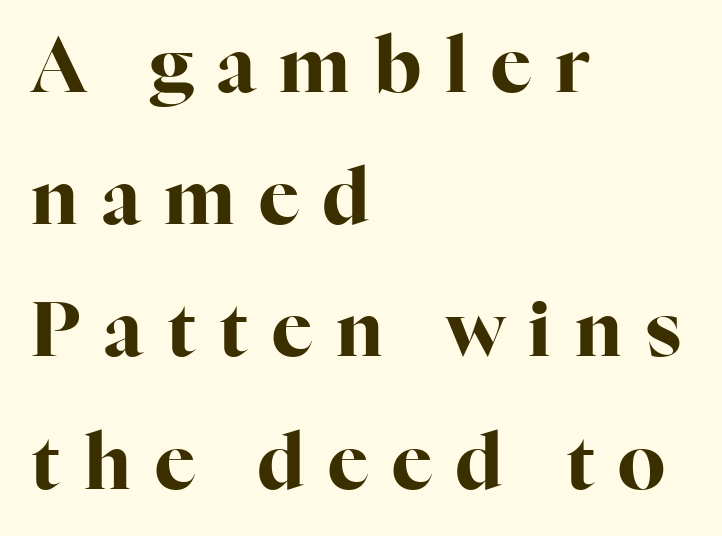
{"serif": "yes", "italic": "no", "bold": "yes", "weight": "bold", "width": "normal", "stroke_contrast": "high", "x_height": "medium", "monospaced": "no", "underline": "no", "align": "left", "line_spacing_ratio": 1.74, "letter_spacing": "wide", "letter_spacing_em": 0.31, "glyph_px": 76}
